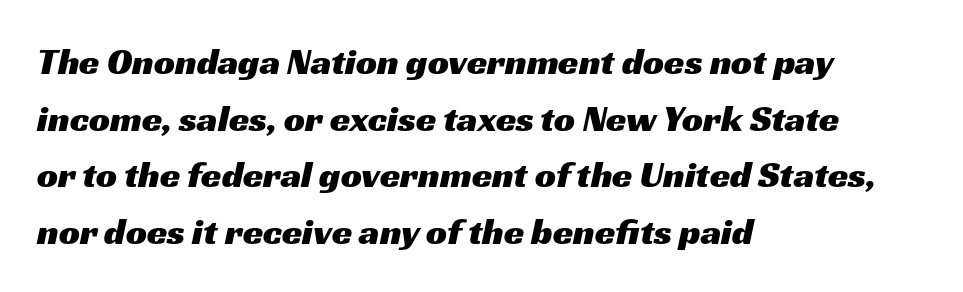
This sample has the flowing, uneven cadence of proportional lettering. Quick note: interline space is typical. The face used here is a sans, in the tradition of grotesques and geometrics. These lines stack with their left ends in a neat column. Type without underlining.
